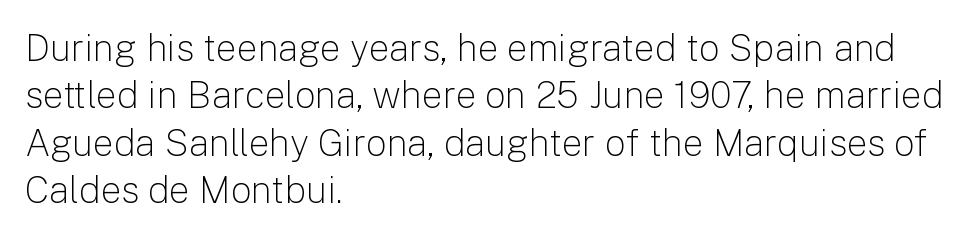
Q: Is the text bold? A: No.
Q: Is the text italic (slanted)? A: No, it is upright.
Q: Is the typeface a serif or a sans-serif typeface? A: Sans-serif.
Q: Is the text underlined? A: No.
Q: How is the paragraph aligned? A: Left-aligned.
Q: Is the spacing between letters normal or unusually wide? A: Normal.
Q: Is the spacing between lines tight, normal or loose? A: Normal.
Q: Width (condensed, normal, or wide)? A: Normal.
Q: Stroke contrast? A: Low.
Q: x-height? A: Medium.
Q: Monospaced? A: No.
